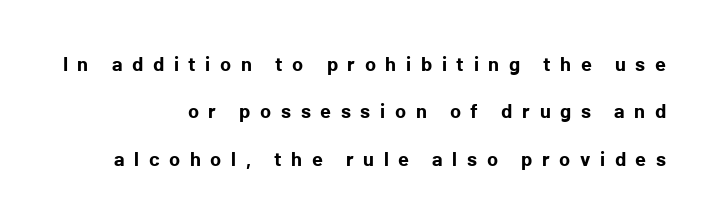
Students, note that the glyphs here are deliberately spaced far apart. How heavy is the stroke? Heavy — this is a bold. It's the straight-up-and-down kind of type. Rows of type keep a wide berth in the vertical direction. Right-aligned paragraph, ragged on the left.
